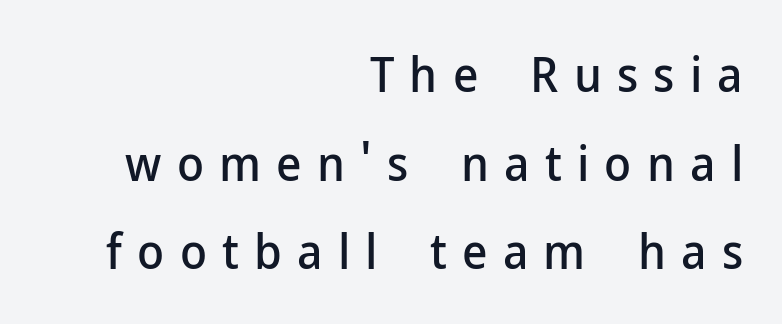
{"serif": "no", "italic": "no", "width": "normal", "stroke_contrast": "low", "x_height": "medium", "monospaced": "no", "underline": "no", "align": "right", "line_spacing_ratio": 1.81, "letter_spacing": "wide", "letter_spacing_em": 0.31, "glyph_px": 49}
